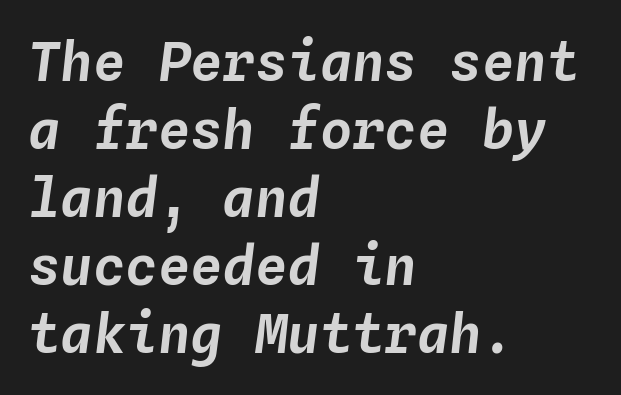
The image shows 54 px text type, italic (leaning right), monospaced; set left-aligned, normal line spacing (1.26x), normal letter spacing, not underlined; low stroke contrast and a medium x-height.
